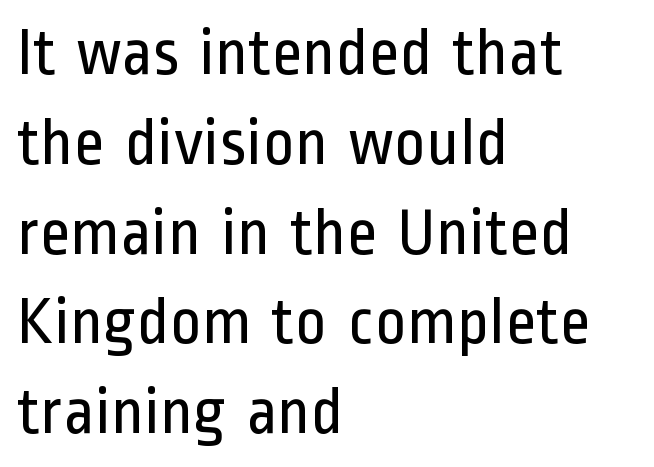
Q: Is the text bold? A: No.
Q: Is the text italic (slanted)? A: No, it is upright.
Q: Is the typeface a serif or a sans-serif typeface? A: Sans-serif.
Q: Is the text underlined? A: No.
Q: How is the paragraph aligned? A: Left-aligned.
Q: Is the spacing between letters normal or unusually wide? A: Normal.
Q: Is the spacing between lines tight, normal or loose? A: Normal.
Q: Width (condensed, normal, or wide)? A: Condensed.
Q: Stroke contrast? A: Low.
Q: x-height? A: Medium.
Q: Monospaced? A: No.
